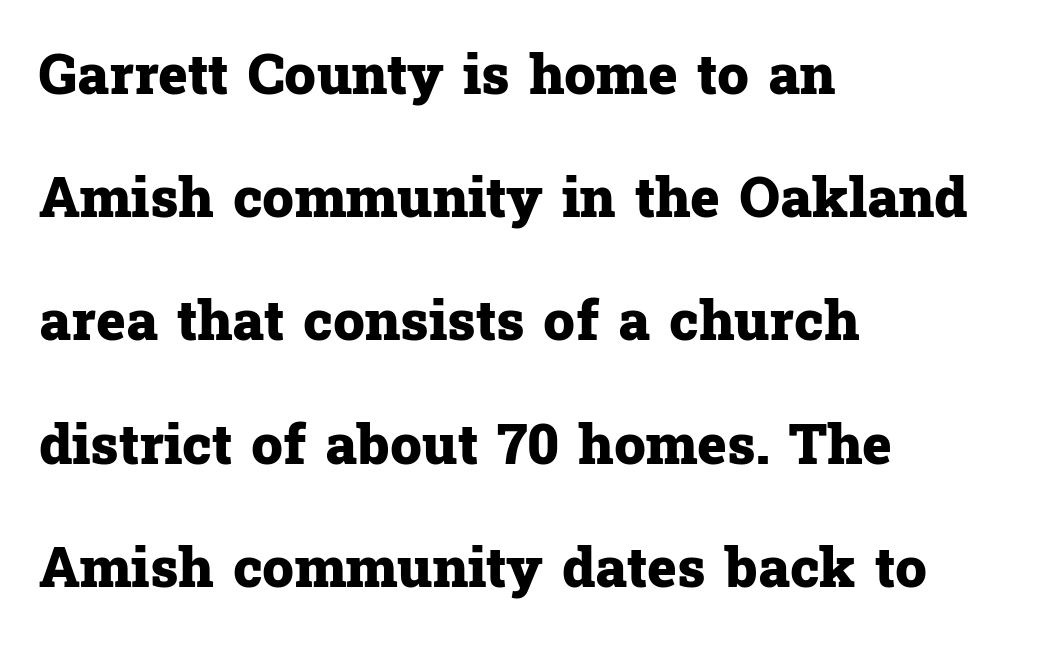
{"serif": "yes", "italic": "no", "bold": "yes", "weight": "heavy", "width": "normal", "stroke_contrast": "low", "x_height": "medium", "monospaced": "no", "underline": "no", "align": "left", "line_spacing": "loose", "line_spacing_ratio": 2.2, "letter_spacing": "normal", "letter_spacing_em": 0.0, "glyph_px": 56}
